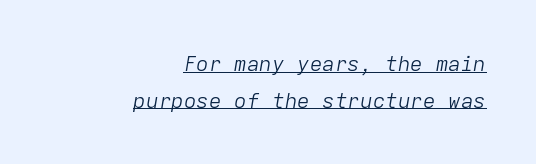
The specimen reads as italic at a glance. Each word holds together tightly as a unit, with standard inter-letter gaps. The weight would be labelled regular, book, light, or lighter still. Does the copy run flush right? Yes — the right margin is perfectly even. Does a line run under the words? Yes, clearly.
